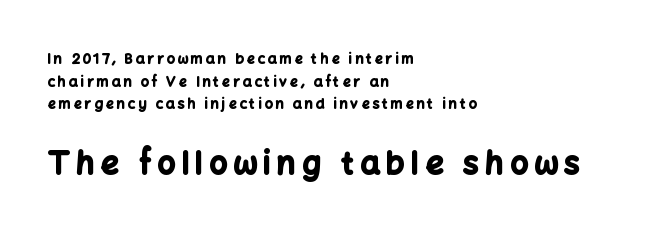
The image shows 31 px bold sans-serif type, upright; set left-aligned, normal line spacing (1.61x), unusually wide letter spacing (+0.21 em), not underlined; the second (bottom) block is 2.21x larger; low stroke contrast and a medium x-height.
